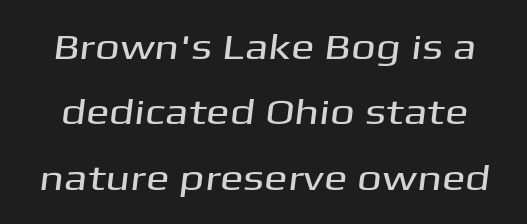
Q: Is the typeface a serif or a sans-serif typeface? A: Sans-serif.
Q: Is the text underlined? A: No.
Q: Is the spacing between letters normal or unusually wide? A: Normal.
Q: Width (condensed, normal, or wide)? A: Wide.
Q: Stroke contrast? A: Medium.
Q: x-height? A: Medium.
Q: Monospaced? A: No.
